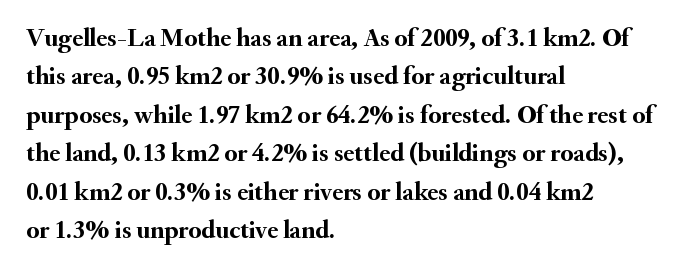
A typesetter would mark this as roman, not italic. Rule under the text: the space is simply empty. Layout note: lines flush left. The designer left line spacing at the default. What weight is shown? A full bold with thick strokes. This sample uses plain, unmodified letter spacing.
